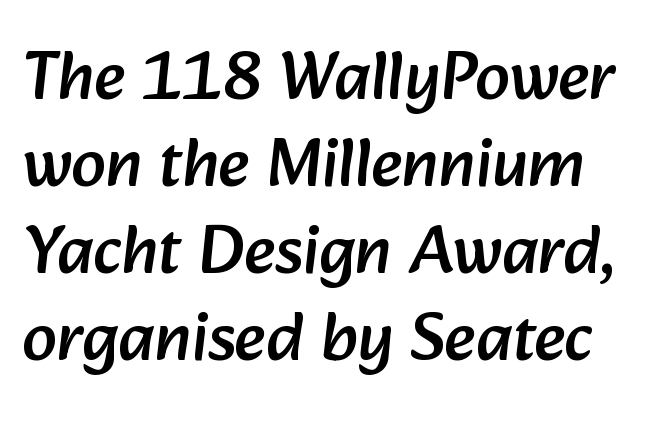
The image shows 69 px sans-serif type; set normal line spacing (1.26x), normal letter spacing, not underlined; low stroke contrast and a medium x-height.
